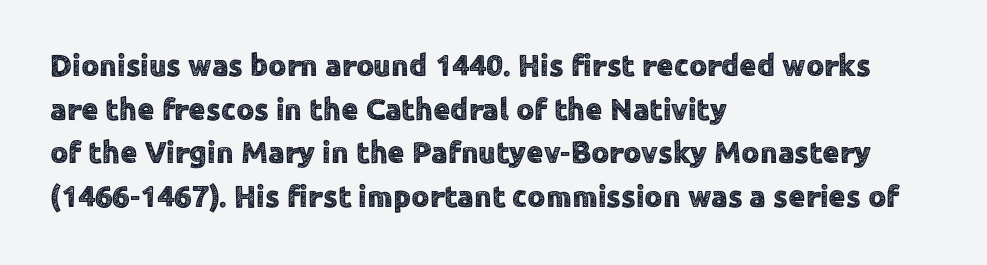
Q: Is the text italic (slanted)? A: No, it is upright.
Q: Is the typeface a serif or a sans-serif typeface? A: Sans-serif.
Q: Is the text underlined? A: No.
Q: How is the paragraph aligned? A: Left-aligned.
Q: Is the spacing between letters normal or unusually wide? A: Normal.
Q: Is the spacing between lines tight, normal or loose? A: Normal.
Q: Width (condensed, normal, or wide)? A: Normal.
Q: x-height? A: Medium.
Q: Monospaced? A: No.
